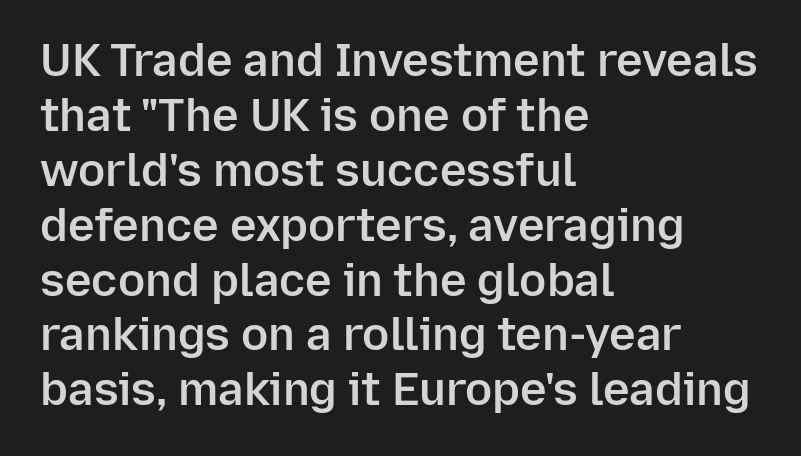
The lines in this sample share a left origin and differ only in where they stop. Letterform terminals end flat and unadorned throughout the passage. Every character sits straight up, as roman type does. These words are printed semibold, heavier than regular yet not bold. Check under the words: just untouched page.
